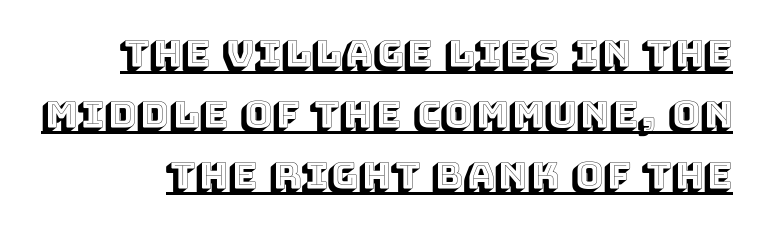
{"italic": "no", "width": "normal", "x_height": "large", "monospaced": "no", "underline": "yes", "line_spacing": "normal", "line_spacing_ratio": 1.6, "letter_spacing": "normal", "letter_spacing_em": 0.0, "glyph_px": 38}
